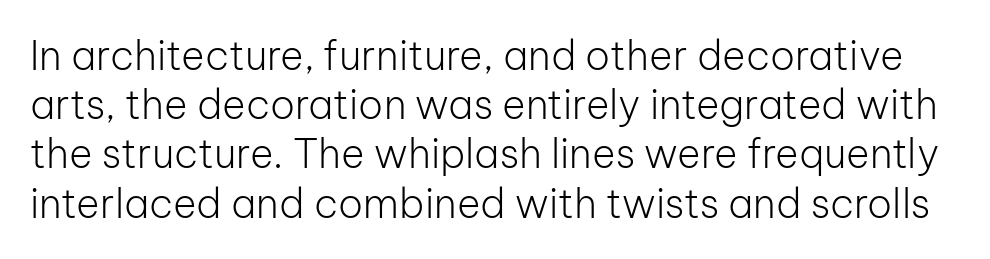
This sample uses an upright cut, with every glyph sitting square on the baseline. In terms of letterspacing, this is plain default setting. Note the varied advance widths — an 'i' is clearly narrower than an 'm'. Glance below the letters and you will spot only blank space. Heaviness? Minimal to ordinary, like unemphasized prose. You can tell from the bare stems that sans-serif type was used.
